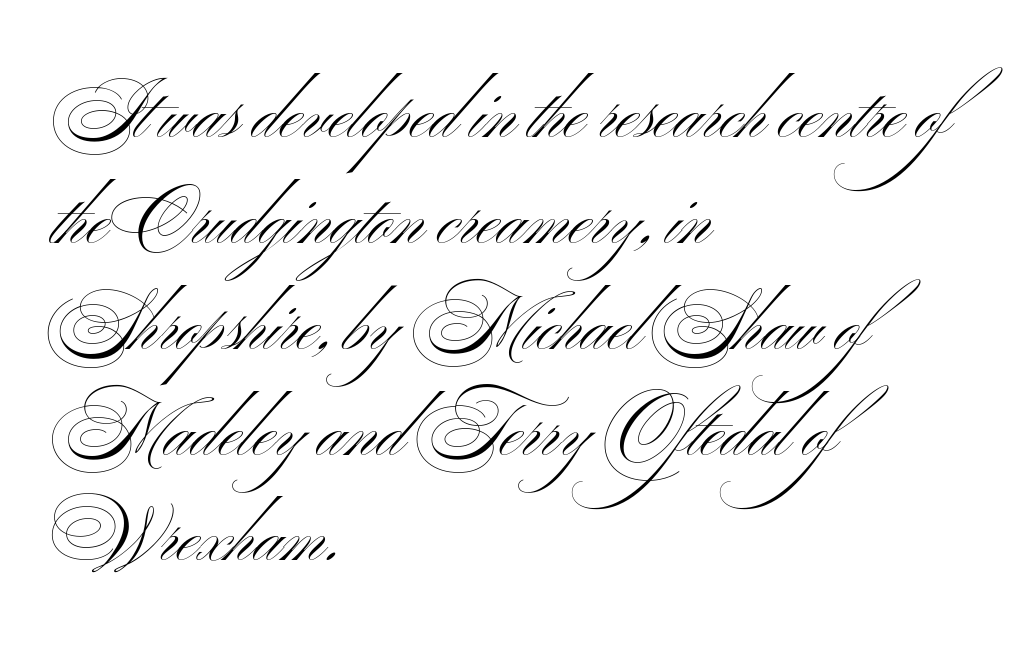
To sum up the face: it is a sans, with no serifs. Compared with typical body copy, the letter spacing here is the same. Leftover space on each line is placed entirely after the last word.
